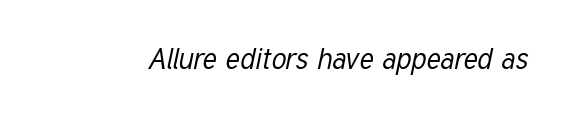
Q: Is the text bold? A: No.
Q: Is the text italic (slanted)? A: Yes, it leans right by about 12 degrees.
Q: Is the text underlined? A: No.
Q: Is the spacing between letters normal or unusually wide? A: Normal.
Q: Width (condensed, normal, or wide)? A: Condensed.
Q: Stroke contrast? A: Low.
Q: x-height? A: Medium.
Q: Monospaced? A: No.
